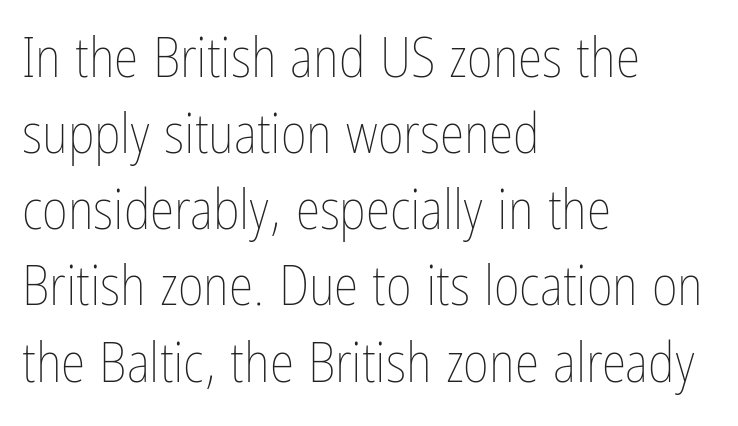
The image shows 56 px thin, condensed type, upright; set left-aligned, normal line spacing (1.36x), normal letter spacing, not underlined; low stroke contrast and a medium x-height.
